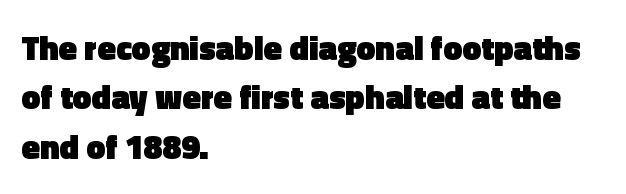
The image shows 34 px heavy sans-serif type, upright; set left-aligned, normal line spacing (1.45x), normal letter spacing, not underlined; a medium x-height.
